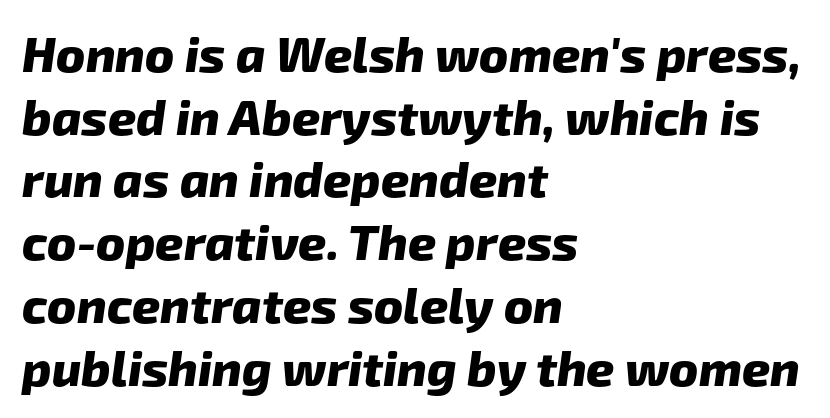
The image shows 49 px heavy sans-serif type; set left-aligned, normal line spacing (1.28x), normal letter spacing, not underlined; low stroke contrast and a medium x-height.
